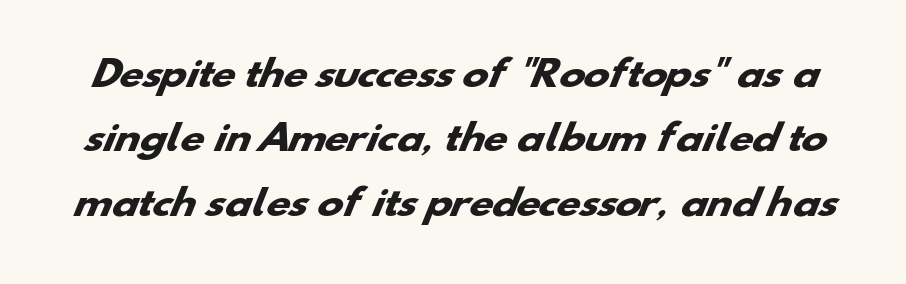
The image shows 35 px heavy, wide sans-serif type; set line spacing 1.84x, normal letter spacing, not underlined; low stroke contrast and a small x-height.
